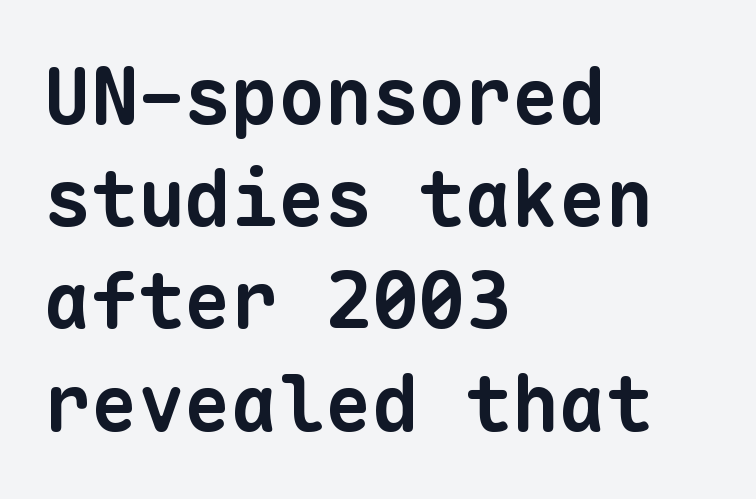
{"serif": "no", "bold": "yes", "weight": "bold", "width": "normal", "stroke_contrast": "low", "x_height": "medium", "monospaced": "yes", "underline": "no", "align": "left", "line_spacing": "normal", "line_spacing_ratio": 1.31, "letter_spacing": "normal", "letter_spacing_em": 0.0, "glyph_px": 78}
